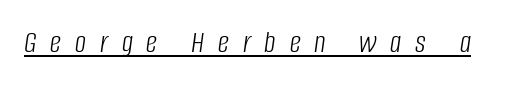
How are the letters spaced? Widely, with obvious added tracking. Glance below the letters and you will spot a drawn line. Here the designer chose a conventional face with non-uniform glyph widths. Weight: not bold — regular or lighter. Designer's note — italics engaged.
